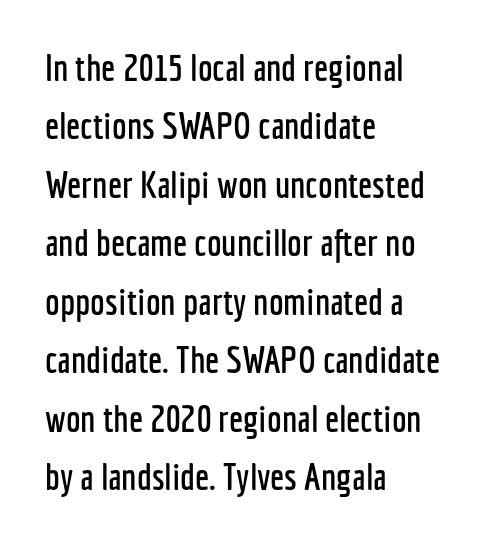
The image shows 37 px condensed sans-serif type, upright; set left-aligned, normal line spacing (1.58x), normal letter spacing, not underlined; low stroke contrast and a medium x-height.
